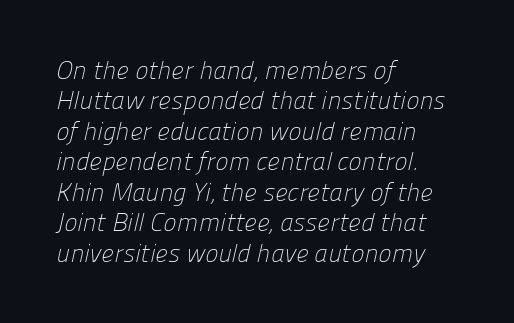
Q: Is the text bold? A: No.
Q: Is the text underlined? A: No.
Q: How is the paragraph aligned? A: Left-aligned.
Q: Is the spacing between letters normal or unusually wide? A: Normal.
